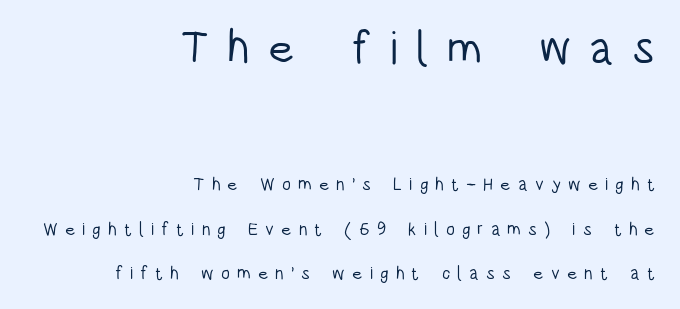
{"serif": "no", "italic": "no", "bold": "no", "weight": "light", "width": "condensed", "stroke_contrast": "low", "x_height": "large", "monospaced": "no", "underline": "no", "align": "right", "line_spacing": "loose", "line_spacing_ratio": 2.47, "letter_spacing": "wide", "letter_spacing_em": 0.39, "larger_block": "first", "size_ratio": 2.56, "glyph_px": 46}
